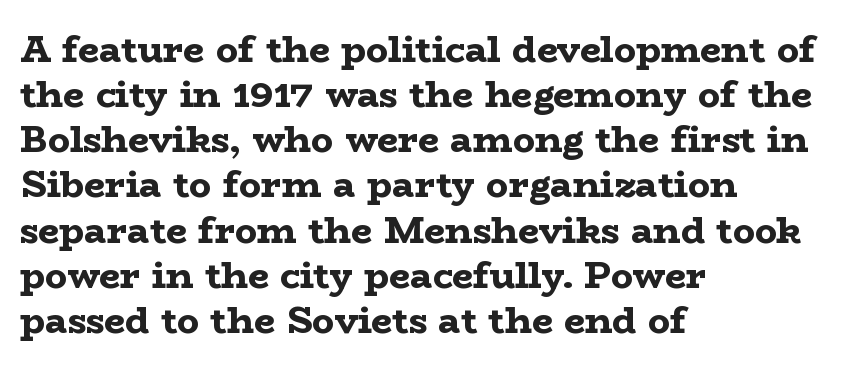
The image shows 37 px bold, wide serif type, upright; set left-aligned, line spacing 1.22x, normal letter spacing, not underlined; low stroke contrast and a medium x-height.
